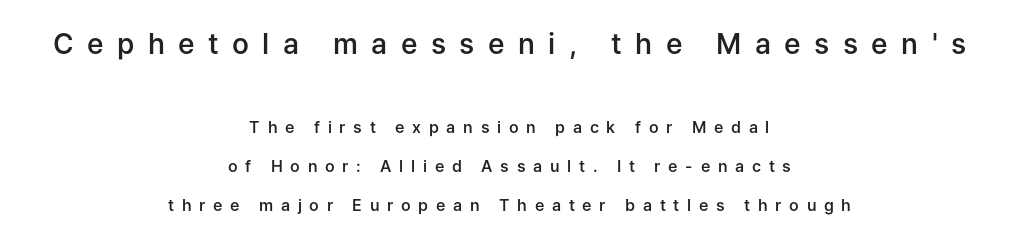
Size hierarchy here favors the leading block over the trailing one. Short note: letters widely spaced. Is the block centered? Yes — each line is placed symmetrically about the middle. Nobody drew a line under any word here. Observe the absence of serifs on each vertical stroke in this sample. Every letter is mildly thick-stroked: semibold rather than bold.
